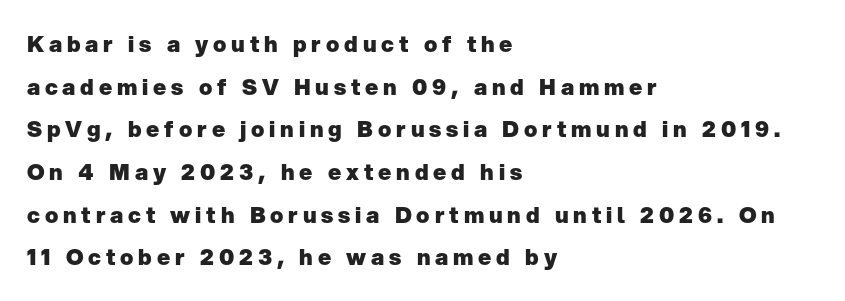
Q: Is the text bold? A: Yes.
Q: Is the text italic (slanted)? A: No, it is upright.
Q: Is the text underlined? A: No.
Q: How is the paragraph aligned? A: Left-aligned.
Q: Is the spacing between letters normal or unusually wide? A: Unusually wide.
Q: Is the spacing between lines tight, normal or loose? A: Loose.
